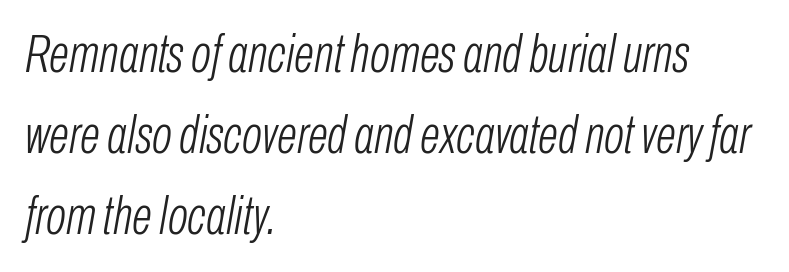
Q: Is the text bold? A: No.
Q: Is the text italic (slanted)? A: Yes, it leans right by about 10 degrees.
Q: Is the text underlined? A: No.
Q: How is the paragraph aligned? A: Left-aligned.
Q: Is the spacing between letters normal or unusually wide? A: Normal.
Q: Is the spacing between lines tight, normal or loose? A: Normal.
Q: Width (condensed, normal, or wide)? A: Condensed.
Q: Stroke contrast? A: Low.
Q: x-height? A: Medium.
Q: Monospaced? A: No.
